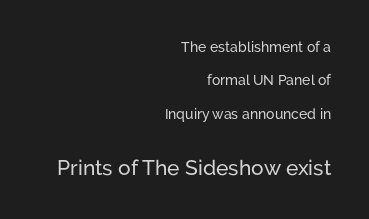
The face used here is rendered with its standard letterfit. Has an underline been added? It has not. Loosely led — the rows are spread out. The more generous point size was reserved for the lower chunk. The text block is weighted toward the right margin, trailing off unevenly leftward.
